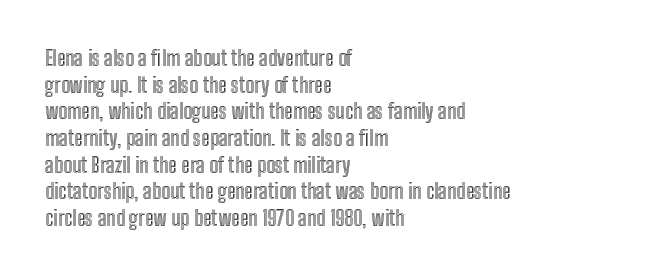
{"italic": "no", "underline": "no", "align": "left", "line_spacing": "normal", "line_spacing_ratio": 1.27, "letter_spacing": "normal", "letter_spacing_em": 0.0, "glyph_px": 21}
